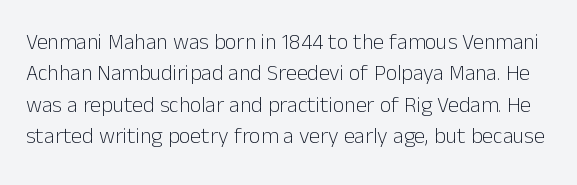
Q: Is the text bold? A: No.
Q: Is the text italic (slanted)? A: No, it is upright.
Q: Is the text underlined? A: No.
Q: Is the spacing between letters normal or unusually wide? A: Normal.
Q: Is the spacing between lines tight, normal or loose? A: Normal.
